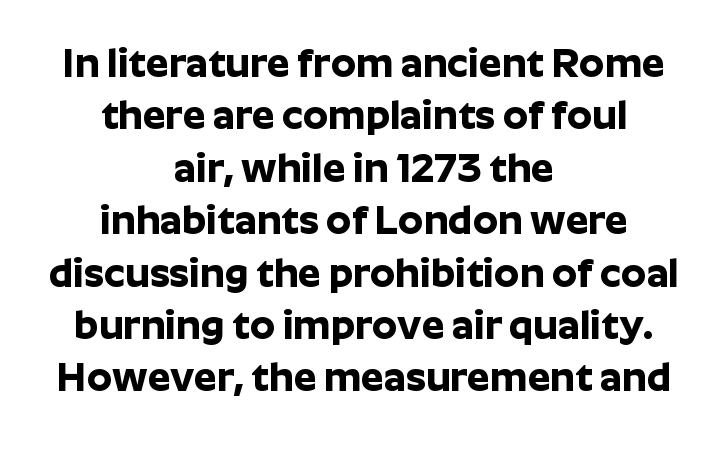
{"serif": "no", "italic": "no", "bold": "yes", "weight": "bold", "width": "normal", "stroke_contrast": "low", "x_height": "medium", "monospaced": "no", "underline": "no", "align": "center", "line_spacing": "normal", "line_spacing_ratio": 1.31, "letter_spacing": "normal", "letter_spacing_em": 0.0, "glyph_px": 40}
